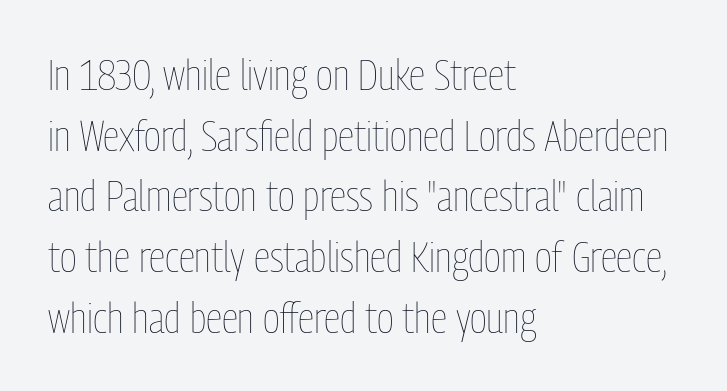
The image shows 43 px thin, condensed type, upright; set left-aligned, normal line spacing (1.41x), normal letter spacing, not underlined; low stroke contrast and a medium x-height.
